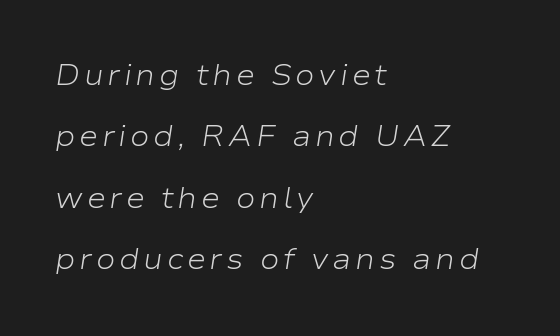
{"italic": "yes", "lean": "right", "slant_degrees": 9, "bold": "no", "weight": "light", "width": "wide", "stroke_contrast": "low", "x_height": "medium", "monospaced": "no", "underline": "no", "align": "left", "line_spacing": "loose", "line_spacing_ratio": 2.12, "glyph_px": 29}
